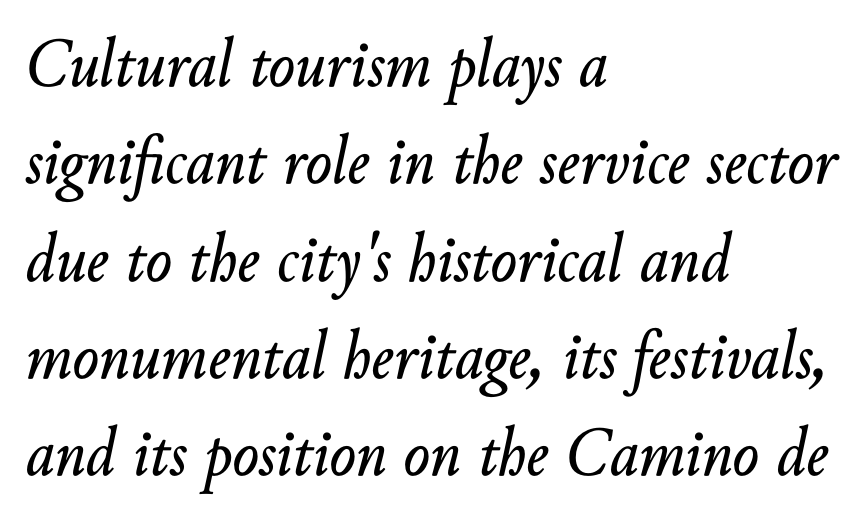
Is the letter spacing exaggerated? No — it looks like the ordinary default. Varying glyph widths throughout — classic text-font behaviour. How would I describe the line gaps? Plain and ordinary. The rendering anchors every line to the left-hand side. Italic? Definitely — the glyphs are oblique. Check under the words: just untouched page.
